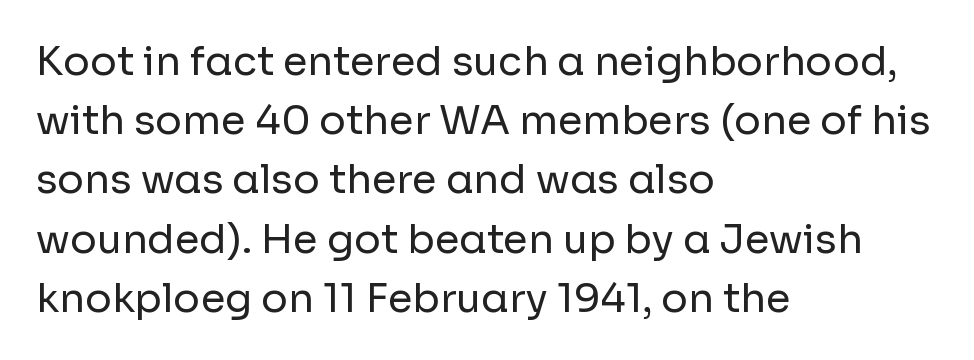
The image shows 40 px regular-weight sans-serif type, upright; set left-aligned, normal line spacing (1.48x), normal letter spacing, not underlined; low stroke contrast and a medium x-height.
